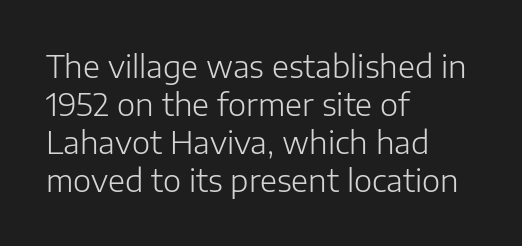
The image shows 31 px light sans-serif type, upright; set left-aligned, line spacing 1.23x, normal letter spacing, not underlined; low stroke contrast and a medium x-height.
